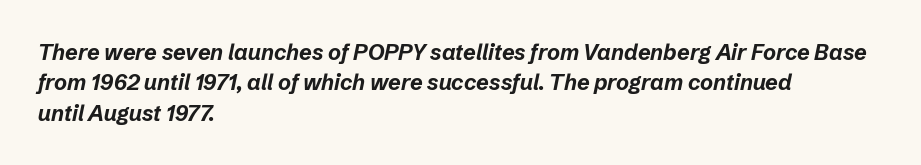
{"italic": "yes", "lean": "right", "slant_degrees": 12, "bold": "yes", "underline": "no", "align": "left", "line_spacing": "normal", "line_spacing_ratio": 1.38, "letter_spacing": "normal", "letter_spacing_em": 0.0, "glyph_px": 22}
